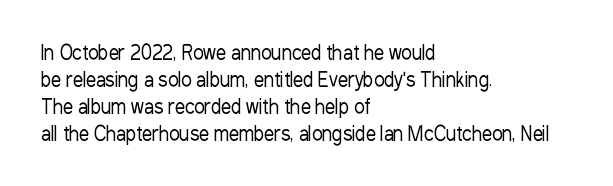
This sample uses an upright cut, with every glyph sitting square on the baseline. Reading down the column, the eye jumps a familiar distance to each next line. The horizontal fit of the characters is conventional and even. This is not heavy type; no bold has been used.
